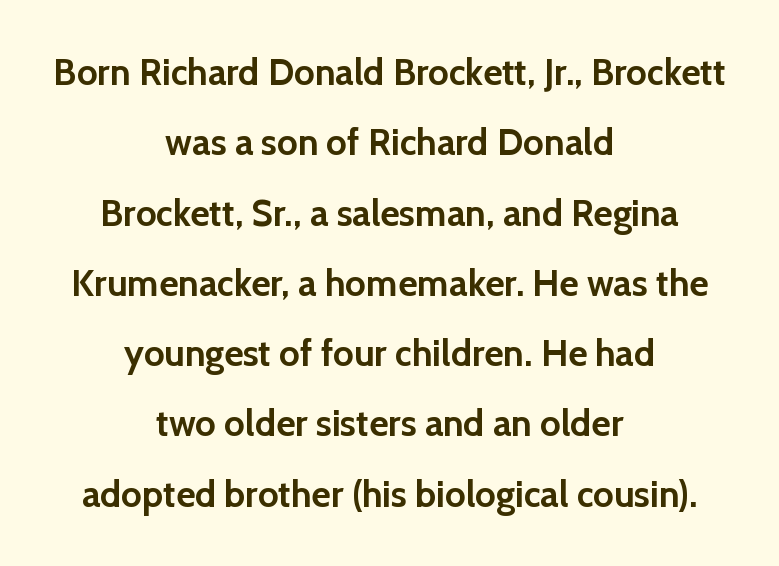
The image shows 37 px semibold sans-serif type, upright; set centered, loose line spacing (1.9x), normal letter spacing, not underlined; a medium x-height.
